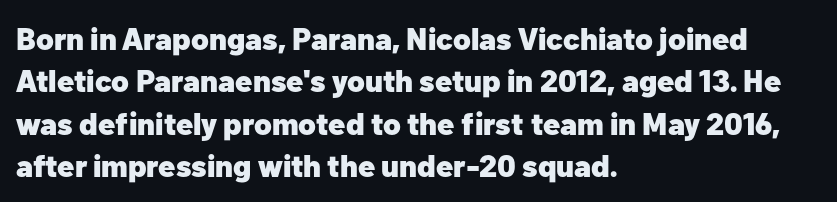
The rendering uses natural spacing where letterforms have individual widths. The face used here is rendered with its standard letterfit. What weight is shown? A full bold with thick strokes. The rendering shows plain stroke endings on the letterforms — a sans-serif design. Leading: standard.
